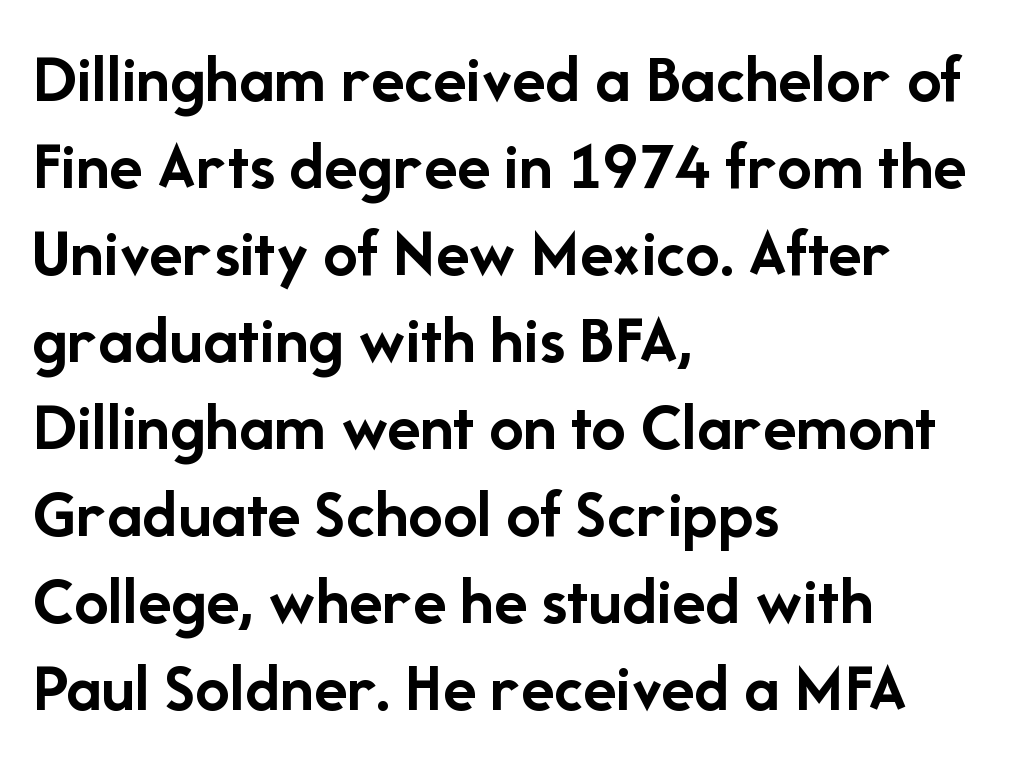
Typesetter's note: full bold, strokes at maximum text heaviness. The font family rendered here belongs to the sans-serif group. Compared with typical paragraphs, the rows here are spaced about the same. These lines were composed using upright roman letters.
